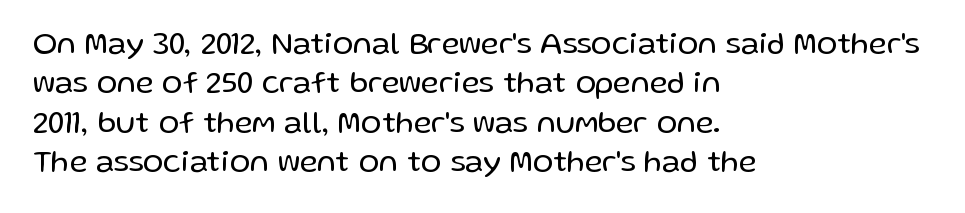
{"serif": "no", "italic": "no", "bold": "no", "weight": "regular", "width": "normal", "stroke_contrast": "low", "x_height": "medium", "monospaced": "no", "underline": "no", "align": "left", "line_spacing": "normal", "line_spacing_ratio": 1.27, "letter_spacing": "normal", "letter_spacing_em": 0.0, "glyph_px": 31}
